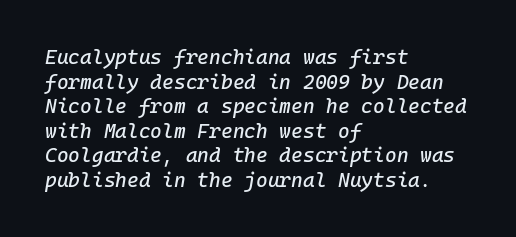
Check under the words: just untouched page. This sample uses plain, unmodified letter spacing. Typeset ragged right — the left edge is the straight one. An italicized treatment has been applied to the whole sample.
